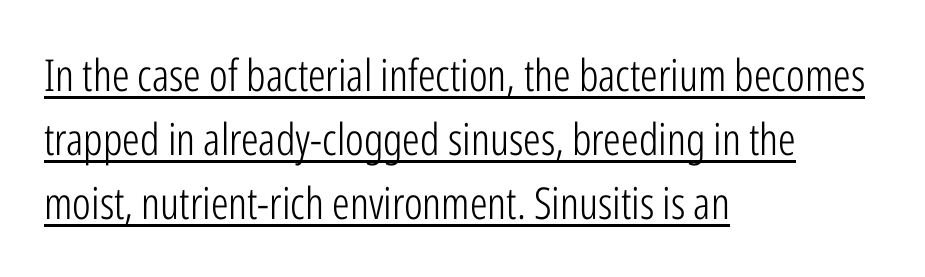
{"serif": "no", "italic": "no", "bold": "no", "weight": "light", "width": "condensed", "stroke_contrast": "low", "x_height": "medium", "monospaced": "no", "underline": "yes", "align": "left", "line_spacing": "normal", "line_spacing_ratio": 1.46, "letter_spacing": "normal", "letter_spacing_em": 0.0, "glyph_px": 44}
